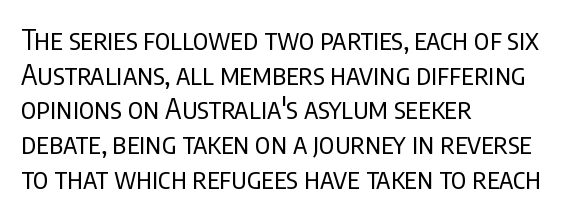
The image shows 28 px regular-weight, condensed sans-serif type, upright; set left-aligned, line spacing 1.24x, normal letter spacing, not underlined; low stroke contrast and a large x-height.
